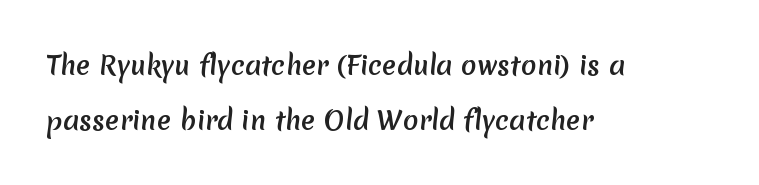
The line-height multiplier appears high, well above default. Tracking here is standard; glyphs follow each other at the usual distance. Horizontal alignment here is leftward, the default for most running prose. Letters rest on an invisible, unmarked baseline.
